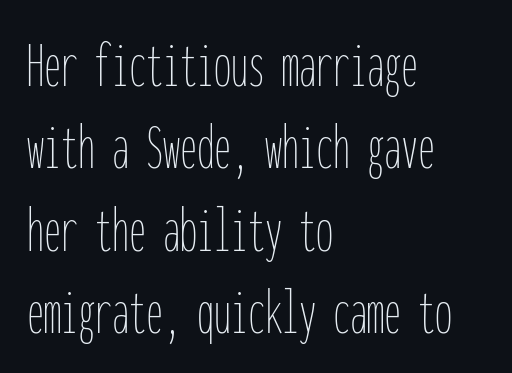
The strokes carry an ordinary text weight at most. The baseline area is clear. Designer's note — italics off, roman on. Does extra space separate the letters? No, they use regular spacing. This rendering uses left alignment, leaving the right contour irregular.
